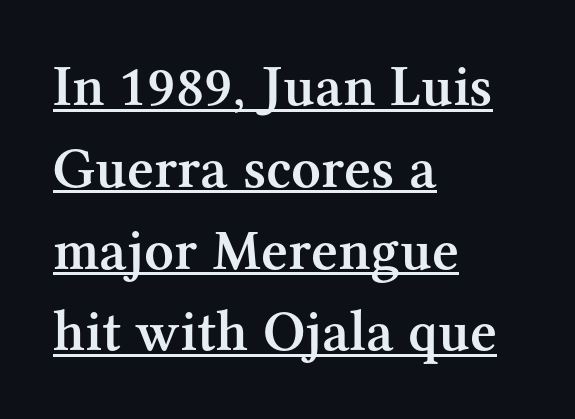
{"serif": "yes", "italic": "no", "bold": "semi", "weight": "semibold", "width": "normal", "stroke_contrast": "medium", "x_height": "medium", "monospaced": "no", "underline": "yes", "align": "left", "line_spacing": "normal", "line_spacing_ratio": 1.41, "letter_spacing": "normal", "letter_spacing_em": 0.0, "glyph_px": 58}
